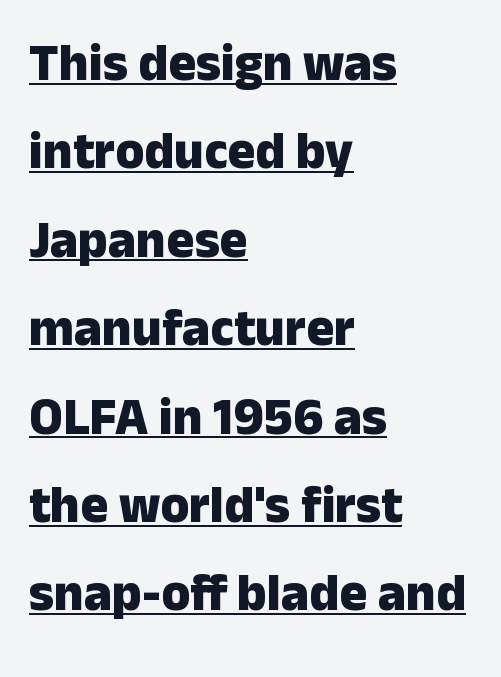
You can tell from the bare stems that sans-serif type was used. Varying glyph widths throughout — classic text-font behaviour. A typographer would call this underscored text. These lines keep a tight, regular rhythm from letter to letter.
